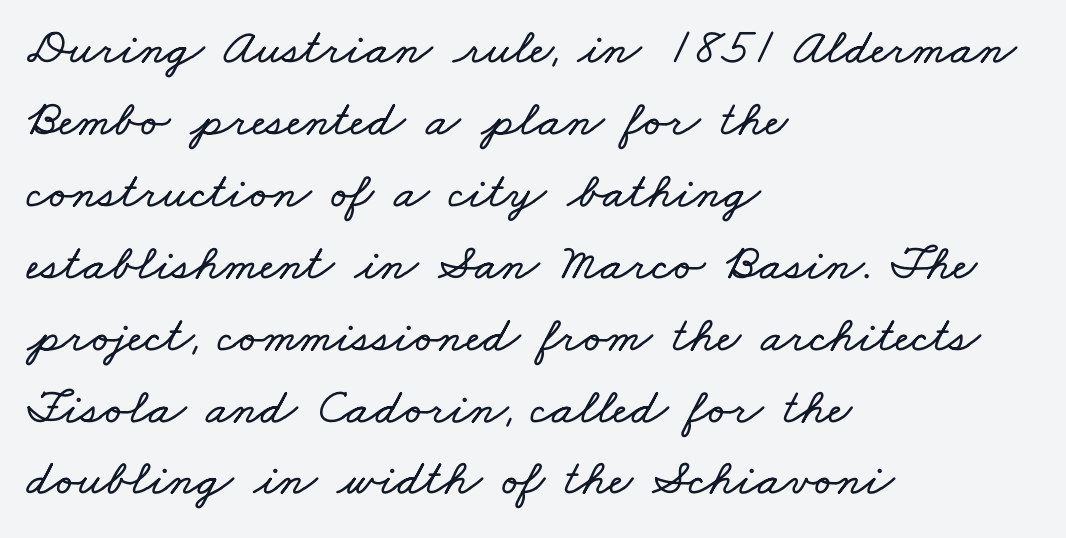
The image shows 51 px wide type; set left-aligned, normal line spacing (1.41x), normal letter spacing, not underlined; low stroke contrast and a small x-height.
